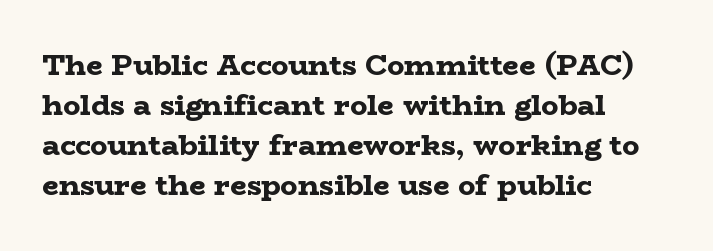
The image shows 29 px bold, wide serif type, upright; set left-aligned, normal line spacing (1.38x), normal letter spacing, not underlined; low stroke contrast and a medium x-height.
